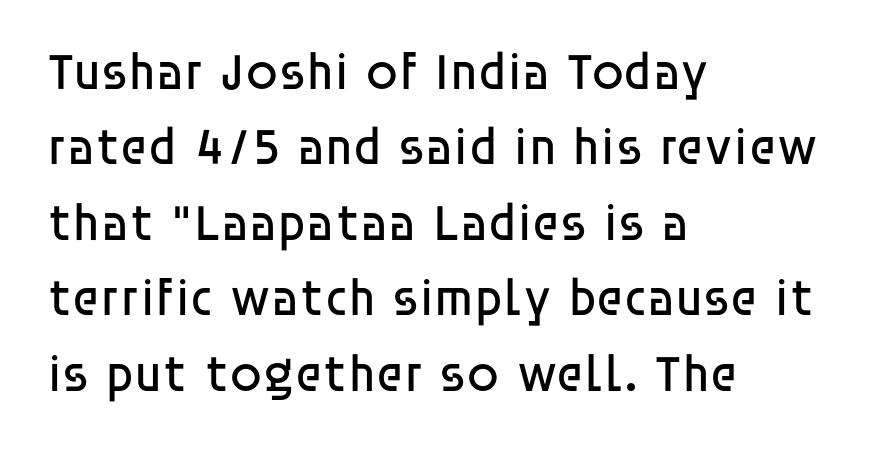
Q: Is the text bold? A: No.
Q: Is the text italic (slanted)? A: No, it is upright.
Q: Is the typeface a serif or a sans-serif typeface? A: Sans-serif.
Q: Is the text underlined? A: No.
Q: How is the paragraph aligned? A: Left-aligned.
Q: Is the spacing between letters normal or unusually wide? A: Normal.
Q: Is the spacing between lines tight, normal or loose? A: Normal.
Q: Width (condensed, normal, or wide)? A: Normal.
Q: Stroke contrast? A: Low.
Q: x-height? A: Large.
Q: Monospaced? A: No.
